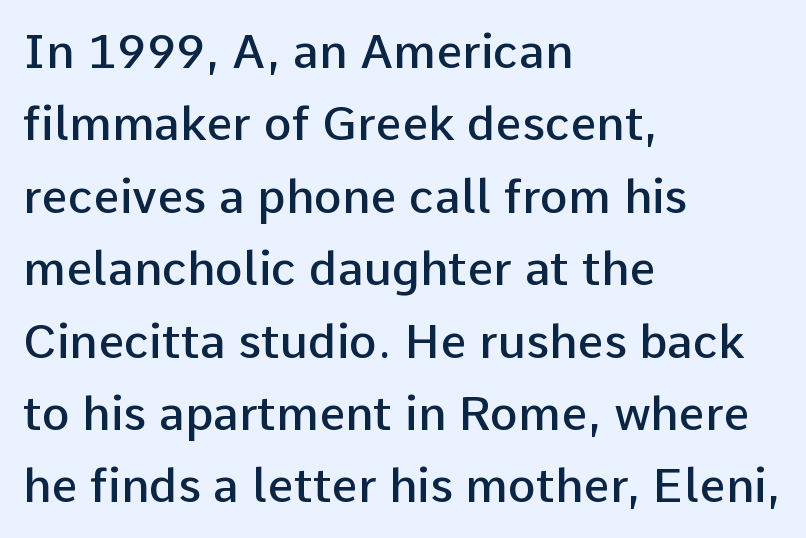
Q: Is the text bold? A: Semi-bold.
Q: Is the text italic (slanted)? A: No, it is upright.
Q: Is the typeface a serif or a sans-serif typeface? A: Sans-serif.
Q: Is the text underlined? A: No.
Q: How is the paragraph aligned? A: Left-aligned.
Q: Is the spacing between letters normal or unusually wide? A: Normal.
Q: Is the spacing between lines tight, normal or loose? A: Normal.
Q: Width (condensed, normal, or wide)? A: Normal.
Q: Stroke contrast? A: Low.
Q: x-height? A: Medium.
Q: Monospaced? A: No.
